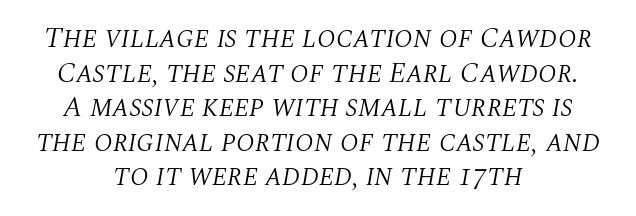
Q: Is the text bold? A: No.
Q: Is the text italic (slanted)? A: Yes, it leans right by about 10 degrees.
Q: Is the typeface a serif or a sans-serif typeface? A: Serif.
Q: Is the text underlined? A: No.
Q: How is the paragraph aligned? A: Centered.
Q: Is the spacing between letters normal or unusually wide? A: Normal.
Q: Width (condensed, normal, or wide)? A: Normal.
Q: Stroke contrast? A: Medium.
Q: x-height? A: Large.
Q: Monospaced? A: No.
